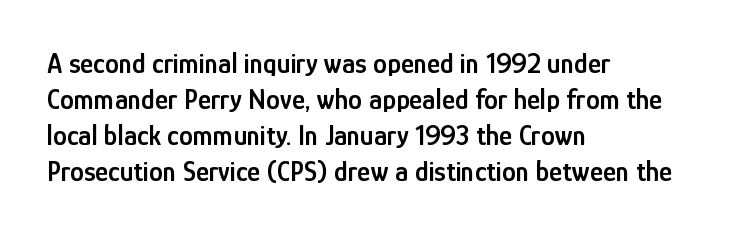
{"serif": "no", "italic": "no", "bold": "semi", "weight": "semibold", "width": "condensed", "stroke_contrast": "low", "x_height": "medium", "monospaced": "no", "underline": "no", "align": "left", "line_spacing": "normal", "line_spacing_ratio": 1.29, "letter_spacing": "normal", "letter_spacing_em": 0.0, "glyph_px": 28}
